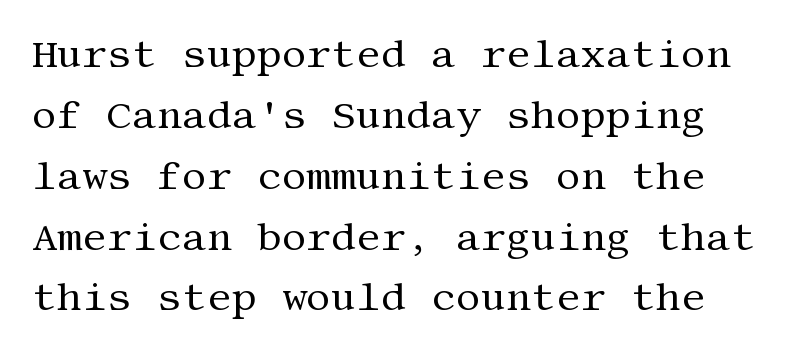
{"serif": "yes", "italic": "no", "bold": "no", "weight": "regular", "width": "normal", "stroke_contrast": "medium", "x_height": "large", "underline": "no", "line_spacing": "normal", "line_spacing_ratio": 1.56, "letter_spacing": "normal", "letter_spacing_em": 0.0, "glyph_px": 39}
